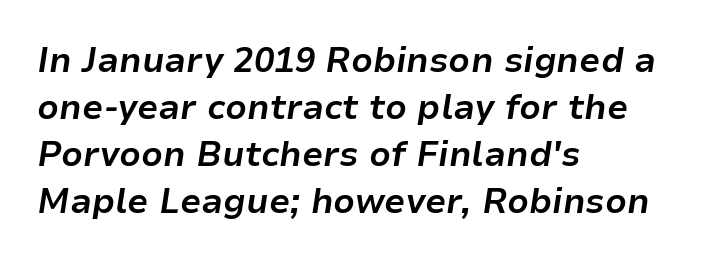
Q: Is the text bold? A: Yes.
Q: Is the text italic (slanted)? A: Yes, it leans right by about 9 degrees.
Q: Is the text underlined? A: No.
Q: How is the paragraph aligned? A: Left-aligned.
Q: Is the spacing between letters normal or unusually wide? A: Normal.
Q: Is the spacing between lines tight, normal or loose? A: Normal.
Q: Width (condensed, normal, or wide)? A: Normal.
Q: Stroke contrast? A: Low.
Q: x-height? A: Medium.
Q: Monospaced? A: No.
